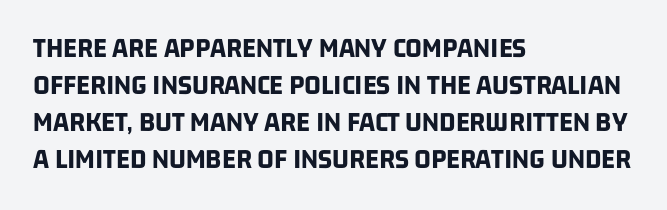
{"serif": "no", "bold": "yes", "weight": "bold", "width": "condensed", "stroke_contrast": "low", "x_height": "large", "monospaced": "no", "underline": "no", "align": "left", "line_spacing": "normal", "line_spacing_ratio": 1.28, "letter_spacing": "normal", "letter_spacing_em": 0.0, "glyph_px": 29}
